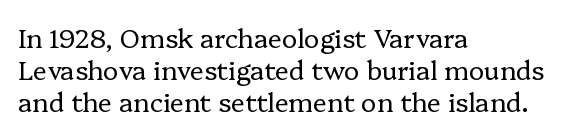
Q: Is the text bold? A: No.
Q: Is the text italic (slanted)? A: No, it is upright.
Q: Is the text underlined? A: No.
Q: How is the paragraph aligned? A: Left-aligned.
Q: Is the spacing between letters normal or unusually wide? A: Normal.
